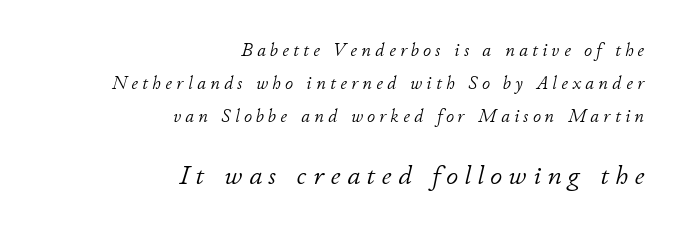
The image shows 27 px text type, italic (leaning right); set right-aligned, line spacing 1.82x, unusually wide letter spacing (+0.24 em), not underlined; the second (bottom) block is 1.5x larger.
